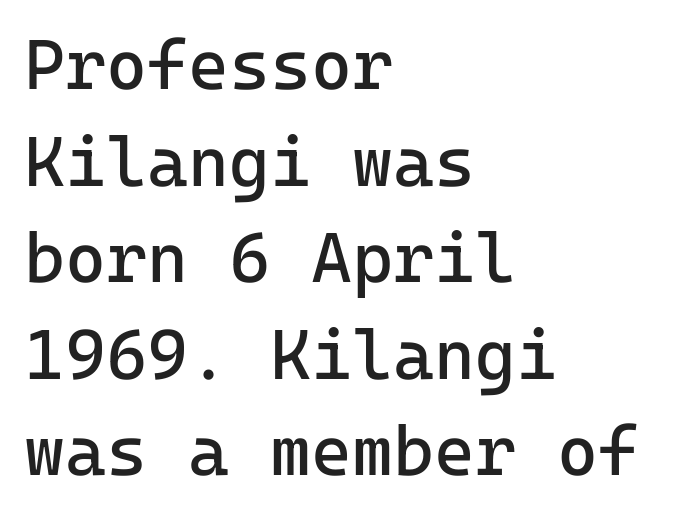
Q: Is the text bold? A: No.
Q: Is the text italic (slanted)? A: No, it is upright.
Q: Is the typeface a serif or a sans-serif typeface? A: Sans-serif.
Q: Is the text underlined? A: No.
Q: How is the paragraph aligned? A: Left-aligned.
Q: Is the spacing between letters normal or unusually wide? A: Normal.
Q: Is the spacing between lines tight, normal or loose? A: Normal.
Q: Width (condensed, normal, or wide)? A: Normal.
Q: Stroke contrast? A: Low.
Q: x-height? A: Medium.
Q: Monospaced? A: Yes.
